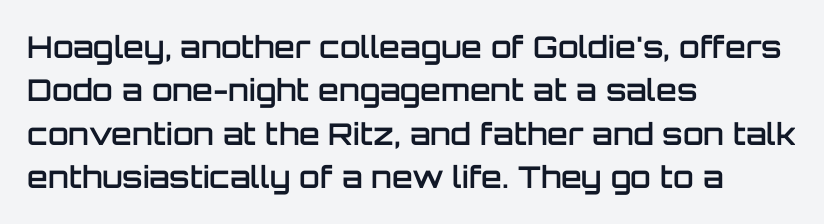
You could not count columns in this text — the font is proportionally spaced. Standard letterfit; no display-style spreading of the glyphs. The typesetter chose a ragged-right arrangement here. Descender tails drop into unmarked territory. How heavy is the stroke? Medium-heavy — a semibold, shy of bold.
